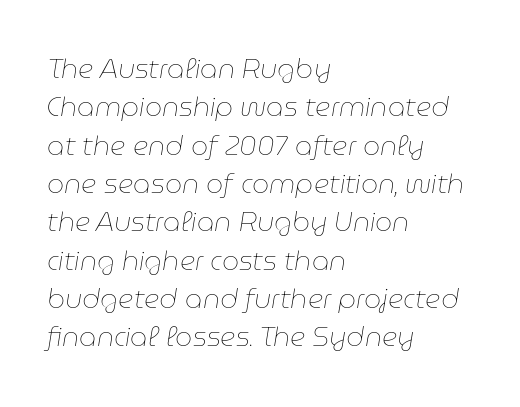
Caption: multi-line text, flush left, ragged right. You could call the tracking neutral — neither tight nor loose. The font's italic variant was chosen for this text. Evenly set lines give the paragraph a standard silhouette.
